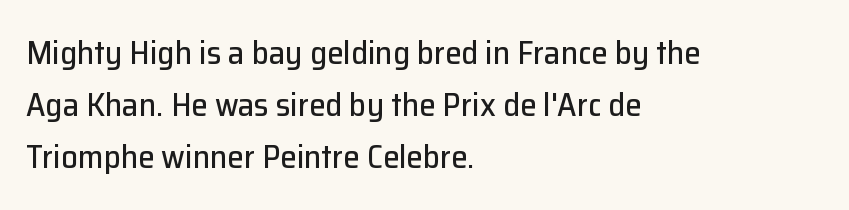
Q: Is the text italic (slanted)? A: No, it is upright.
Q: Is the typeface a serif or a sans-serif typeface? A: Sans-serif.
Q: Is the text underlined? A: No.
Q: How is the paragraph aligned? A: Left-aligned.
Q: Is the spacing between letters normal or unusually wide? A: Normal.
Q: Is the spacing between lines tight, normal or loose? A: Normal.
Q: Width (condensed, normal, or wide)? A: Normal.
Q: Stroke contrast? A: Low.
Q: x-height? A: Medium.
Q: Monospaced? A: No.
